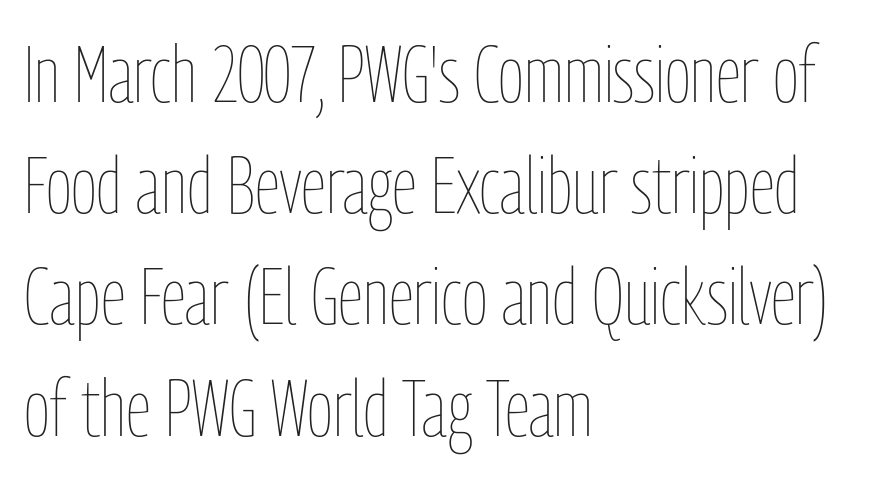
Q: Is the text bold? A: No.
Q: Is the text italic (slanted)? A: No, it is upright.
Q: Is the text underlined? A: No.
Q: How is the paragraph aligned? A: Left-aligned.
Q: Is the spacing between letters normal or unusually wide? A: Normal.
Q: Is the spacing between lines tight, normal or loose? A: Normal.
Q: Width (condensed, normal, or wide)? A: Condensed.
Q: Stroke contrast? A: Low.
Q: x-height? A: Medium.
Q: Monospaced? A: No.
